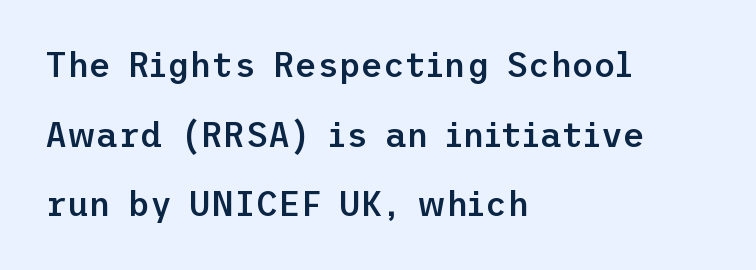
This is roman type, the default non-slanted kind. Compared with typical body copy, the letter spacing here is the same. No feet cap the strokes, marking this as sans-serif type. Underlining? Definitely not there. In CSS terms this would be text-align: left.
